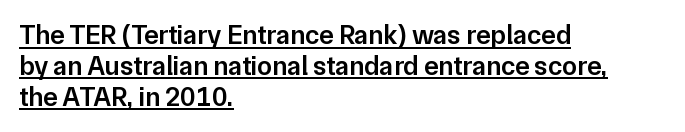
{"italic": "no", "bold": "semi", "underline": "yes", "align": "left", "line_spacing": "tight", "line_spacing_ratio": 1.14, "letter_spacing": "normal", "letter_spacing_em": 0.0, "glyph_px": 27}
